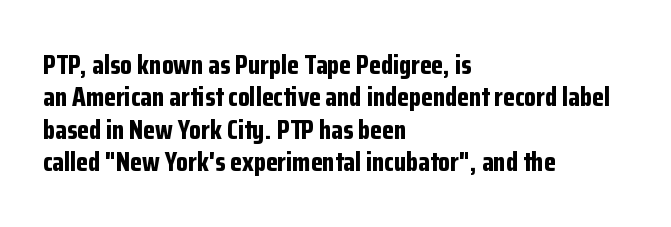
The image shows 27 px bold type, upright; set left-aligned, line spacing 1.2x, normal letter spacing, not underlined.
